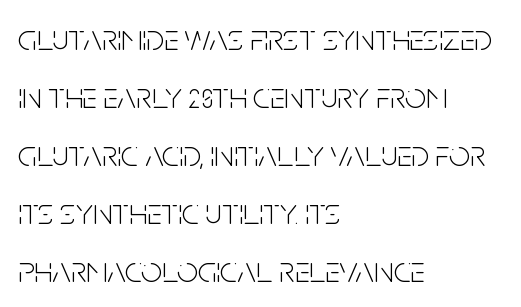
Q: Is the text bold? A: No.
Q: Is the text italic (slanted)? A: No, it is upright.
Q: Is the typeface a serif or a sans-serif typeface? A: Sans-serif.
Q: Is the text underlined? A: No.
Q: How is the paragraph aligned? A: Left-aligned.
Q: Is the spacing between letters normal or unusually wide? A: Normal.
Q: Is the spacing between lines tight, normal or loose? A: Normal.
Q: Width (condensed, normal, or wide)? A: Condensed.
Q: Stroke contrast? A: Low.
Q: x-height? A: Large.
Q: Monospaced? A: No.
